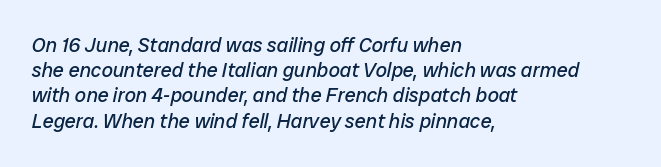
{"italic": "yes", "lean": "right", "slant_degrees": 12, "bold": "no", "underline": "no", "align": "left", "line_spacing": "normal", "line_spacing_ratio": 1.26, "letter_spacing": "normal", "letter_spacing_em": 0.0, "glyph_px": 20}
